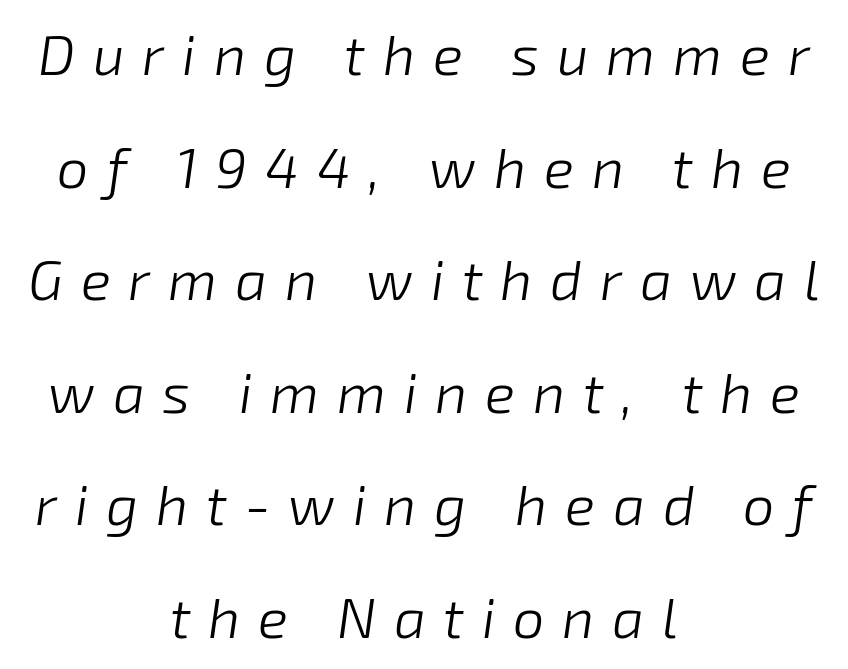
This is oblique type, the kind used for emphasis or titles. Do the characters align in a grid? No, the font is proportional. Does the leading feel generous? Absolutely, it's lavish. The passage shown has open, widely tracked lettering throughout. Stem width sits at or under what a default text font uses.
